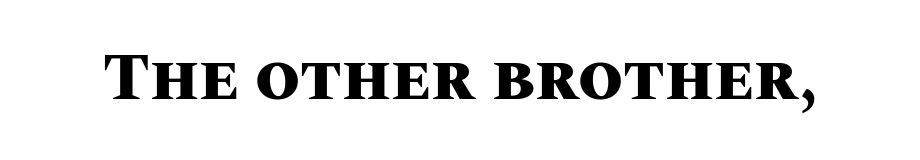
Note the varied advance widths — an 'i' is clearly narrower than an 'm'. Italic: no, the glyphs are upright roman. Anything drawn beneath the words? Only blank space. These lines carry a lot of weight — the face is fully bold. Caption: standard tracking, unaltered.
